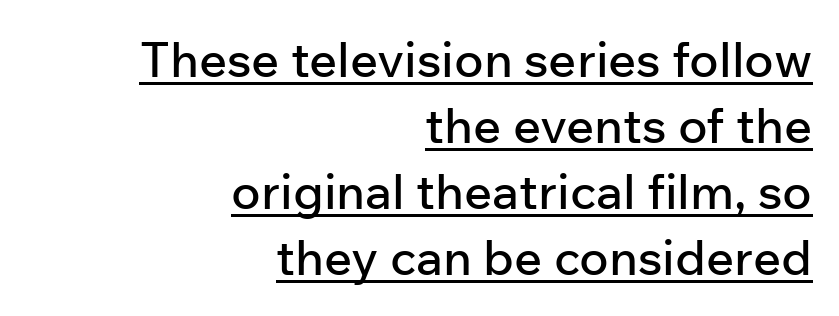
Students, observe the line beneath the letters — that is underlining. Observe the absence of serifs on each vertical stroke in this sample. What stands out about the letter spacing? Nothing — it is the standard amount. Leading matches the norm, producing a regular column. The text block is weighted toward the right margin, trailing off unevenly leftward.
